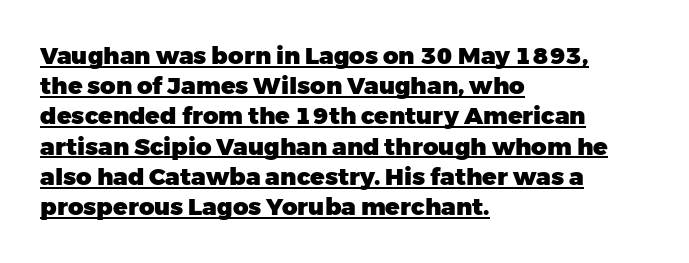
{"italic": "no", "bold": "yes", "underline": "yes", "align": "left", "line_spacing": "normal", "line_spacing_ratio": 1.26, "letter_spacing": "normal", "letter_spacing_em": 0.0, "glyph_px": 24}
